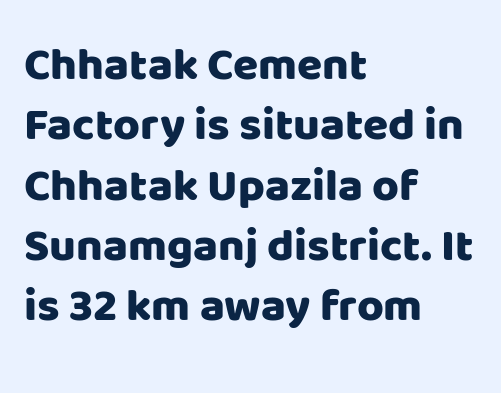
{"serif": "no", "italic": "no", "width": "normal", "stroke_contrast": "low", "x_height": "large", "monospaced": "no", "underline": "no", "align": "left", "line_spacing": "normal", "line_spacing_ratio": 1.31, "letter_spacing": "normal", "letter_spacing_em": 0.0, "glyph_px": 46}
